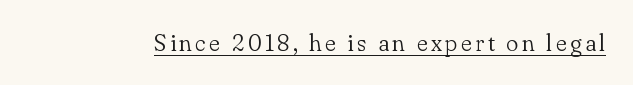
Q: Is the text bold? A: No.
Q: Is the text italic (slanted)? A: No, it is upright.
Q: Is the text underlined? A: Yes.
